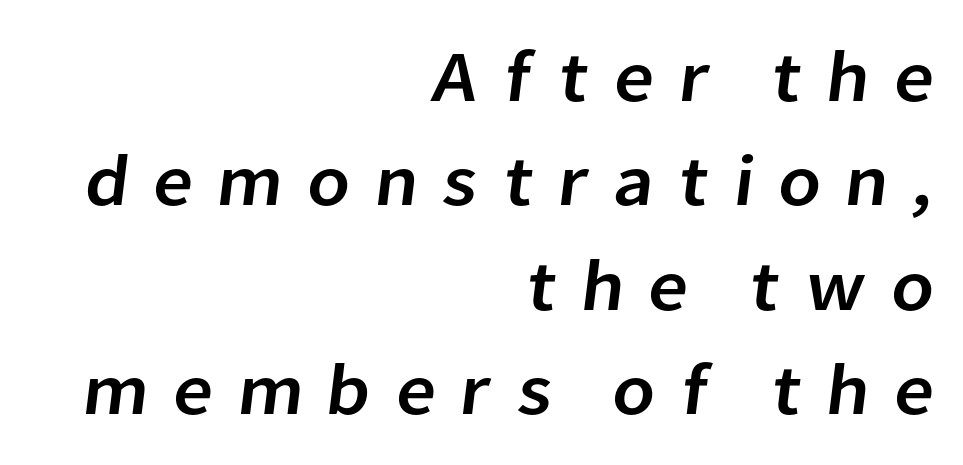
Q: Is the typeface a serif or a sans-serif typeface? A: Sans-serif.
Q: Is the text underlined? A: No.
Q: How is the paragraph aligned? A: Right-aligned.
Q: Is the spacing between letters normal or unusually wide? A: Unusually wide.
Q: Is the spacing between lines tight, normal or loose? A: Normal.
Q: Width (condensed, normal, or wide)? A: Normal.
Q: Stroke contrast? A: Low.
Q: x-height? A: Medium.
Q: Monospaced? A: No.
